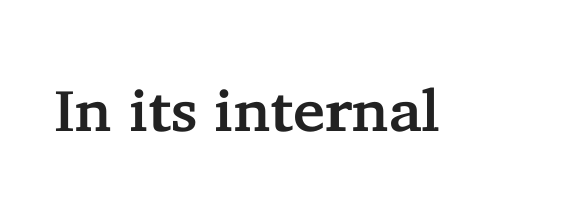
The letters advance in unequal steps, a hallmark of proportional type. The letterforms sit shoulder to shoulder at normal distance. Is this a sans? No — the strokes have serifs. The passage shown is not underscored anywhere. The specimen reads as upright at a glance.
